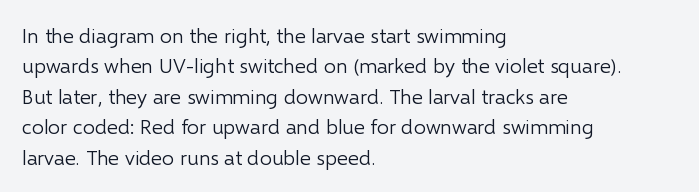
The image shows 21 px text type, upright; set left-aligned, normal line spacing (1.45x), normal letter spacing, not underlined.
